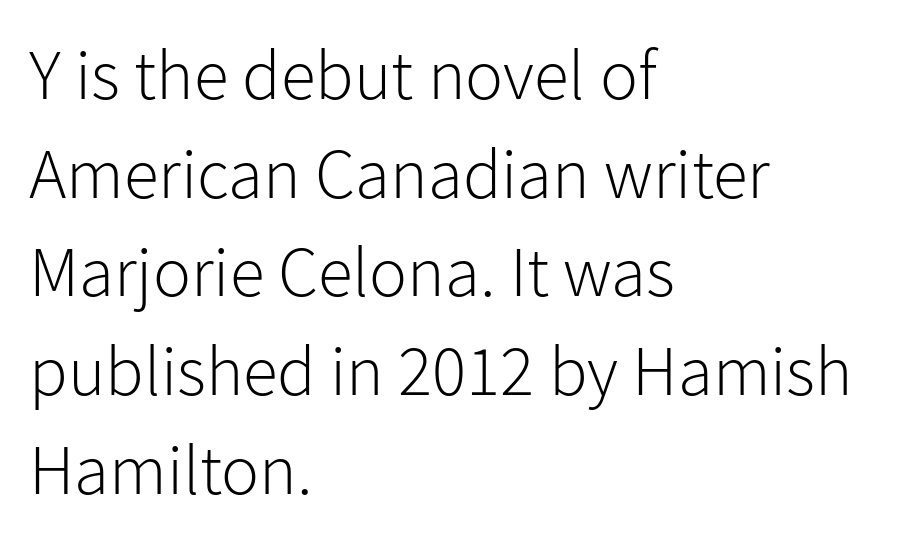
Q: Is the text bold? A: No.
Q: Is the text italic (slanted)? A: No, it is upright.
Q: Is the typeface a serif or a sans-serif typeface? A: Sans-serif.
Q: Is the text underlined? A: No.
Q: How is the paragraph aligned? A: Left-aligned.
Q: Is the spacing between letters normal or unusually wide? A: Normal.
Q: Is the spacing between lines tight, normal or loose? A: Normal.
Q: Width (condensed, normal, or wide)? A: Normal.
Q: Stroke contrast? A: Low.
Q: x-height? A: Medium.
Q: Monospaced? A: No.
